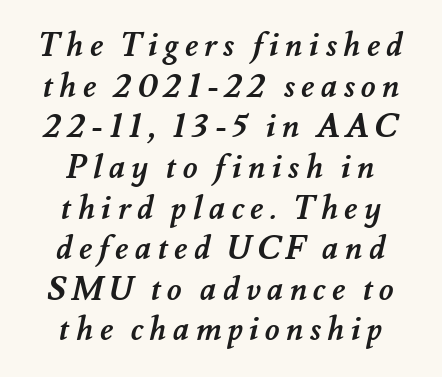
Spacing verdict: proportional, widths tailored to each character. Interline gaps are of average width in this sample. Strokes here are thick enough to call this a true bold. Only glyphs here, with clear space below each row. The whitespace from short lines is split evenly between both sides.
